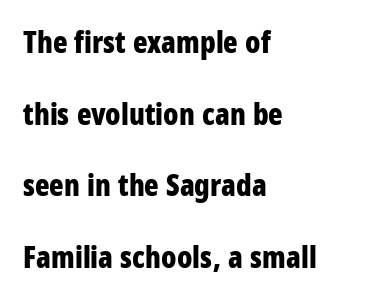
The image shows 30 px bold, condensed sans-serif type, upright; set left-aligned, loose line spacing (2.39x), normal letter spacing, not underlined; low stroke contrast and a large x-height.
